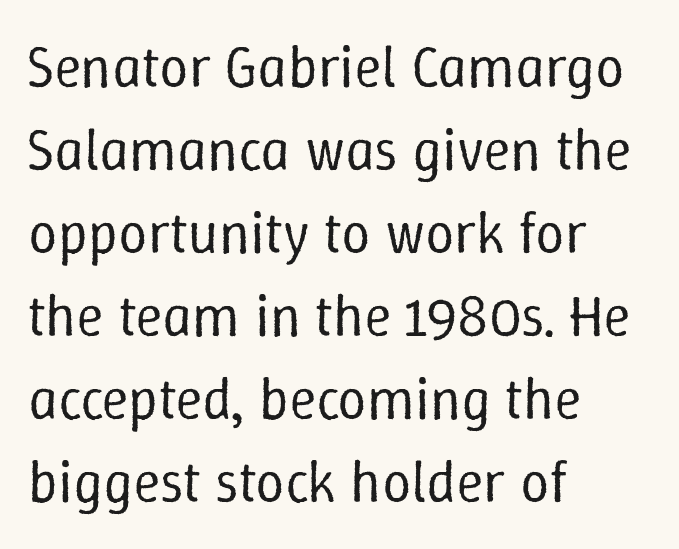
The image shows 58 px regular-weight type, upright; set left-aligned, normal line spacing (1.43x), normal letter spacing, not underlined; low stroke contrast and a medium x-height.
